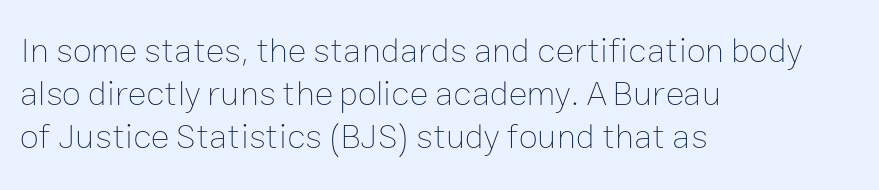
{"italic": "no", "bold": "no", "weight": "thin", "width": "normal", "stroke_contrast": "low", "x_height": "medium", "monospaced": "no", "underline": "no", "align": "left", "line_spacing_ratio": 1.23, "letter_spacing": "normal", "letter_spacing_em": 0.0, "glyph_px": 35}
